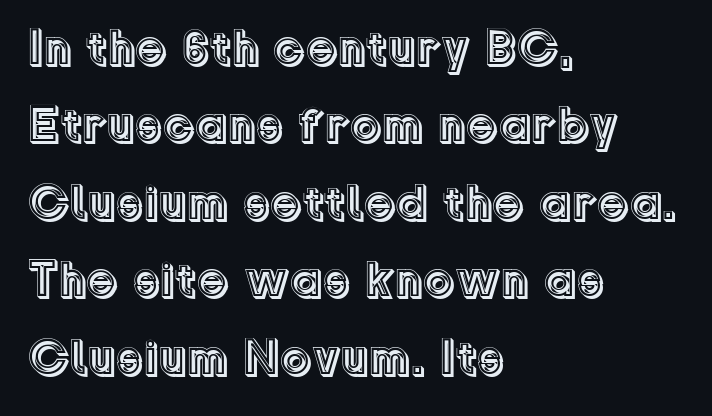
Notice how descenders clear the ascenders below comfortably — that's standard leading. Alignment: flush left. Ascenders rise straight up at ninety degrees. The passage shown is typed in a proportional face where columns would drift. A clean baseline with only descenders dipping below it. Nothing unusual about the tracking: characters are spaced as the font intends.
